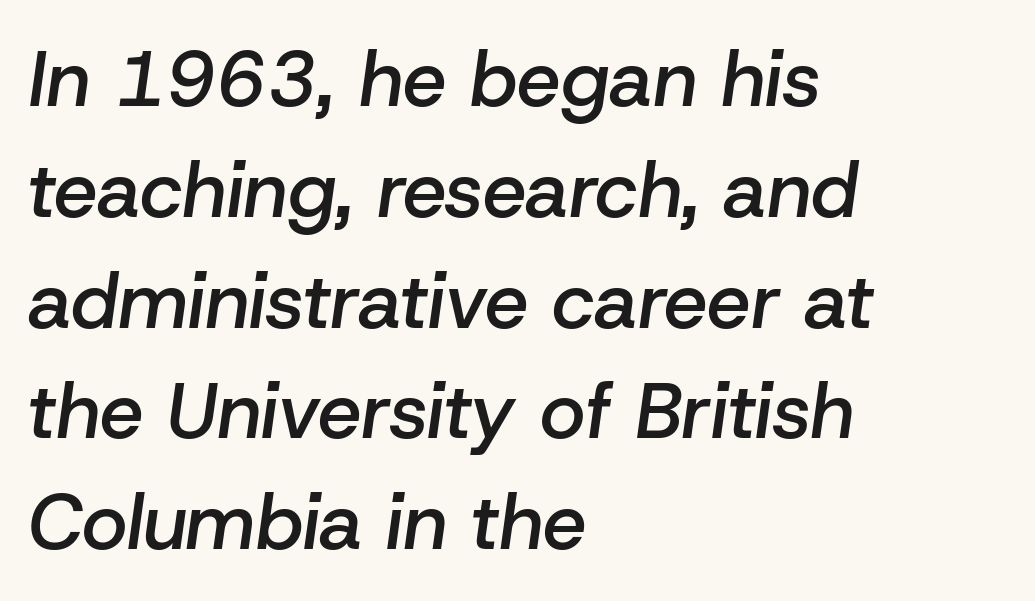
Q: Is the text bold? A: Semi-bold.
Q: Is the text italic (slanted)? A: Yes, it leans right by about 8 degrees.
Q: Is the text underlined? A: No.
Q: How is the paragraph aligned? A: Left-aligned.
Q: Is the spacing between letters normal or unusually wide? A: Normal.
Q: Is the spacing between lines tight, normal or loose? A: Normal.
Q: Width (condensed, normal, or wide)? A: Normal.
Q: Stroke contrast? A: Low.
Q: x-height? A: Medium.
Q: Monospaced? A: No.
